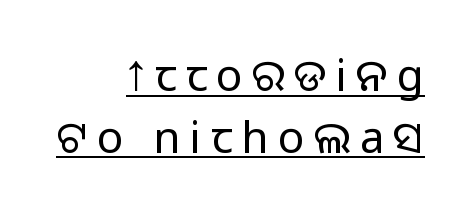
The image shows 44 px regular-weight sans-serif type, upright; set right-aligned, normal line spacing (1.4x), unusually wide letter spacing (+0.21 em), underlined; low stroke contrast and a large x-height.
